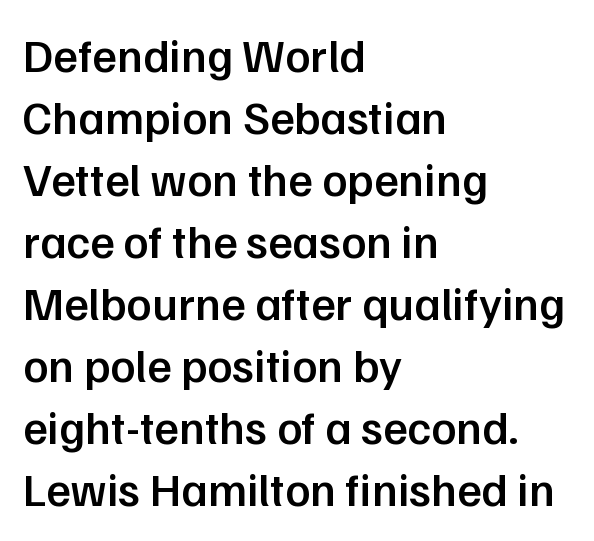
Alignment: flush left. This is sans-serif lettering, the kind often seen on screens and signage. The type is set solid horizontally, with unmodified tracking. Bold? Not quite — semibold, heavier than regular but stopping short.
